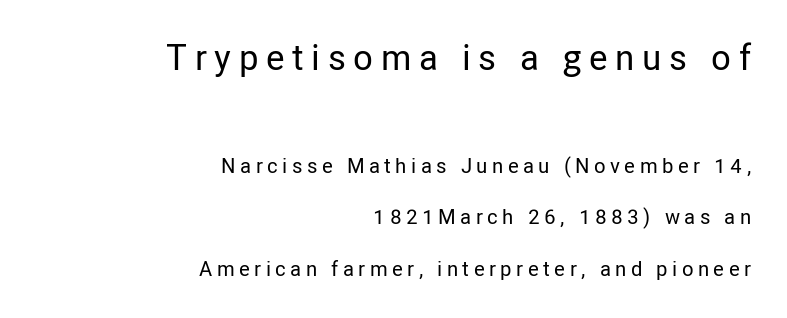
Q: Is the text italic (slanted)? A: No, it is upright.
Q: Is the typeface a serif or a sans-serif typeface? A: Sans-serif.
Q: Is the text underlined? A: No.
Q: How is the paragraph aligned? A: Right-aligned.
Q: Is the spacing between letters normal or unusually wide? A: Unusually wide.
Q: Is the spacing between lines tight, normal or loose? A: Loose.
Q: Which block of text is set in a larger size, the first (top) or the second (bottom)? A: The first (top) one.
Q: Width (condensed, normal, or wide)? A: Condensed.
Q: Stroke contrast? A: Low.
Q: x-height? A: Medium.
Q: Monospaced? A: No.
